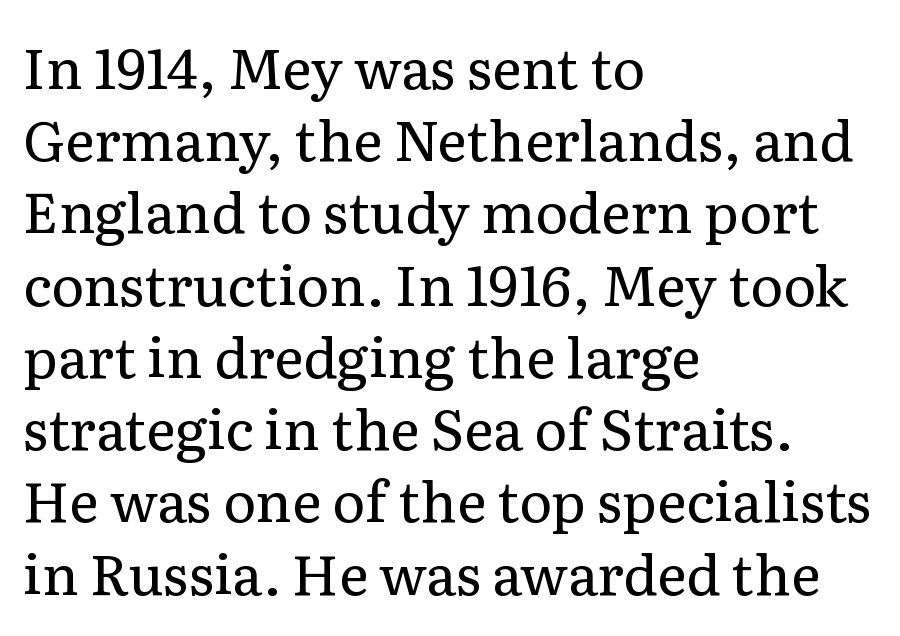
A bare baseline throughout the passage. The line texture is even and compact thanks to regular tracking. This is serif lettering, the kind often seen in printed books. Baseline-to-baseline distance is the conventional proportion of letter height.
